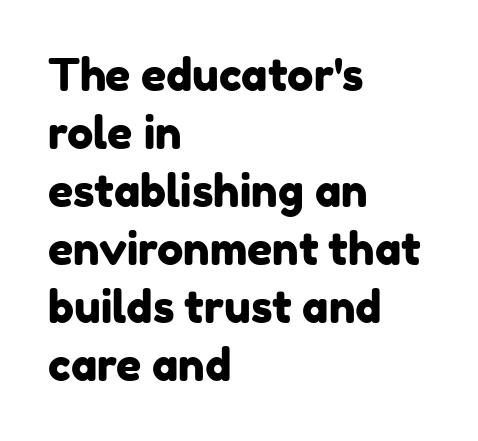
{"serif": "no", "width": "normal", "stroke_contrast": "low", "x_height": "medium", "monospaced": "no", "underline": "no", "align": "left", "line_spacing": "normal", "line_spacing_ratio": 1.32, "letter_spacing": "normal", "letter_spacing_em": 0.0, "glyph_px": 44}
